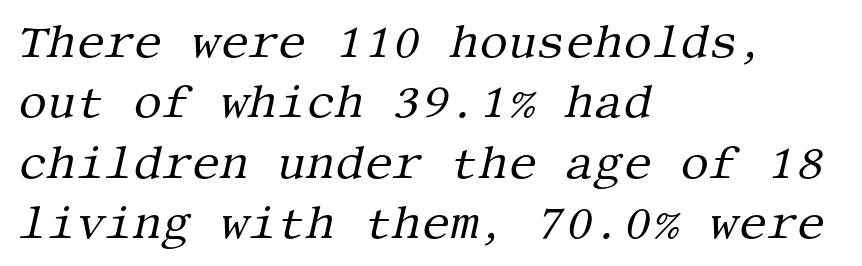
Q: Is the text bold? A: No.
Q: Is the text italic (slanted)? A: Yes, it leans right by about 13 degrees.
Q: Is the typeface a serif or a sans-serif typeface? A: Serif.
Q: Is the text underlined? A: No.
Q: How is the paragraph aligned? A: Left-aligned.
Q: Is the spacing between letters normal or unusually wide? A: Normal.
Q: Is the spacing between lines tight, normal or loose? A: Normal.
Q: Width (condensed, normal, or wide)? A: Normal.
Q: Stroke contrast? A: Medium.
Q: x-height? A: Large.
